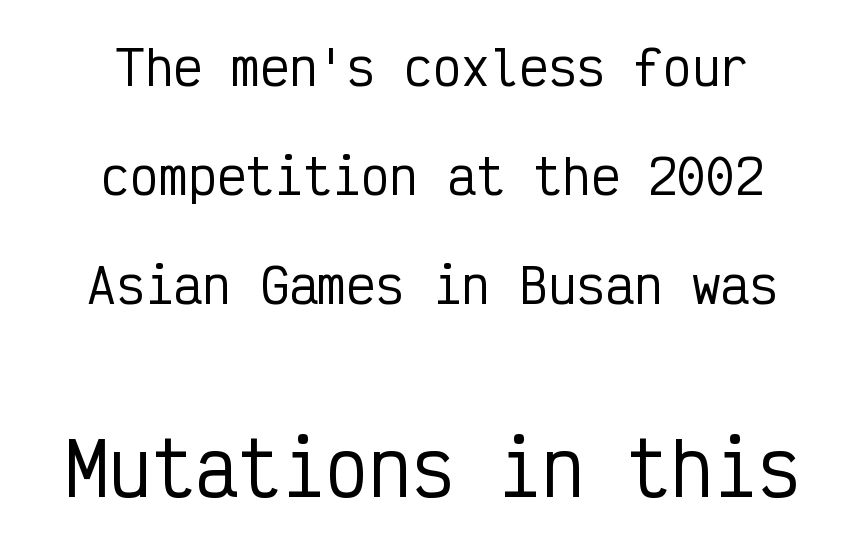
{"serif": "no", "italic": "no", "width": "condensed", "stroke_contrast": "low", "x_height": "medium", "monospaced": "yes", "underline": "no", "align": "center", "line_spacing": "loose", "line_spacing_ratio": 2.27, "letter_spacing": "normal", "letter_spacing_em": 0.0, "larger_block": "second", "size_ratio": 1.5, "glyph_px": 72}
